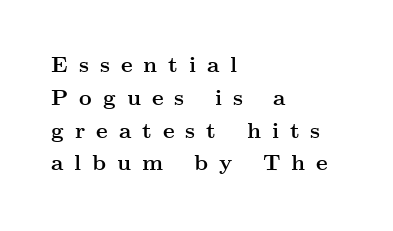
You can tell it's not italic because the verticals are truly vertical. The font is running at its bold setting. The line-height multiplier appears to be the usual default. The text block is weighted toward the left margin, trailing off unevenly rightward. A clean baseline with only descenders dipping below it.
